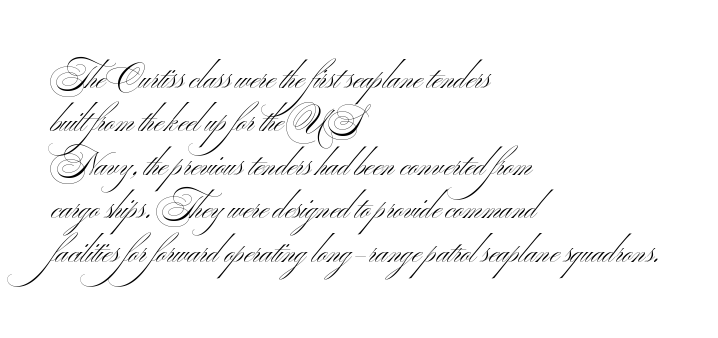
Character widths vary here, with narrow letters taking less room than wide ones. No extra ink here — the face is not bold. The space between consecutive lines is moderate. The face used here is rendered with its standard letterfit. Any mark beneath the type? The region is blank.
